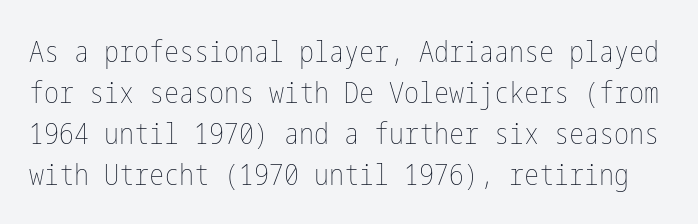
The image shows 30 px thin, condensed type, upright; set normal line spacing (1.37x), normal letter spacing, not underlined; low stroke contrast and a medium x-height.
